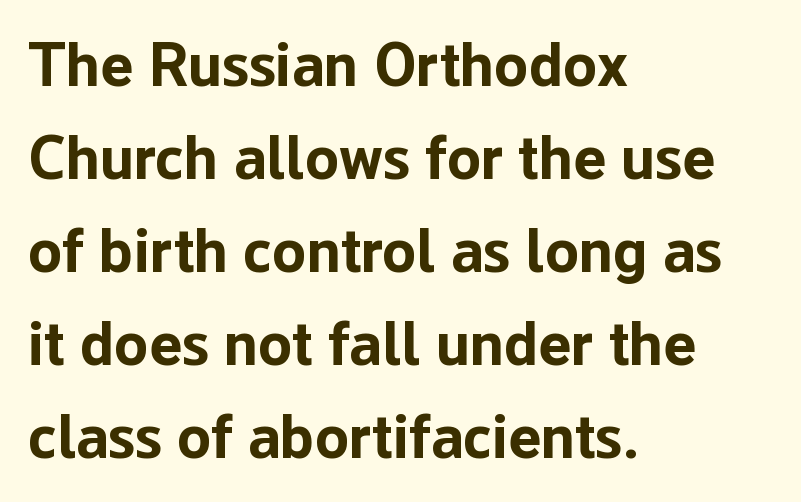
{"serif": "no", "italic": "no", "bold": "yes", "weight": "bold", "width": "normal", "stroke_contrast": "low", "x_height": "medium", "monospaced": "no", "underline": "no", "align": "left", "line_spacing": "normal", "line_spacing_ratio": 1.5, "letter_spacing": "normal", "letter_spacing_em": 0.0, "glyph_px": 62}
